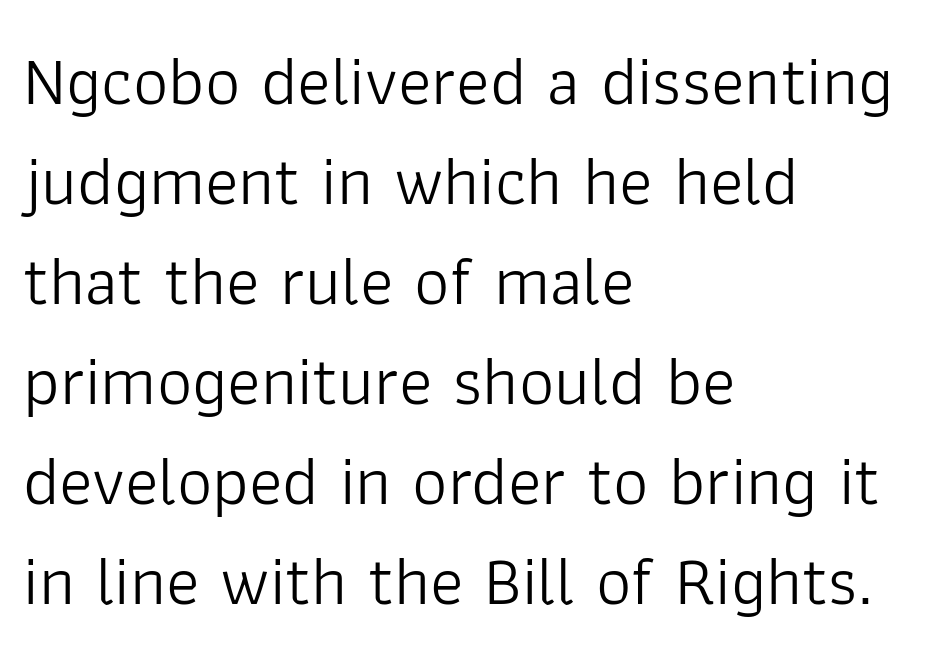
{"serif": "no", "italic": "no", "bold": "no", "weight": "light", "width": "normal", "stroke_contrast": "low", "x_height": "medium", "monospaced": "no", "underline": "no", "align": "left", "line_spacing": "normal", "line_spacing_ratio": 1.43, "letter_spacing": "normal", "letter_spacing_em": 0.0, "glyph_px": 70}
